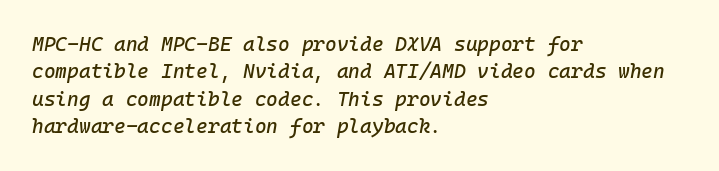
The image shows 20 px text type, italic (leaning right); set left-aligned, normal line spacing (1.37x), normal letter spacing, not underlined.
